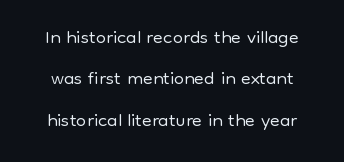
Q: Is the text bold? A: No.
Q: Is the text italic (slanted)? A: No, it is upright.
Q: Is the typeface a serif or a sans-serif typeface? A: Sans-serif.
Q: Is the text underlined? A: No.
Q: How is the paragraph aligned? A: Centered.
Q: Is the spacing between letters normal or unusually wide? A: Normal.
Q: Is the spacing between lines tight, normal or loose? A: Normal.
Q: Width (condensed, normal, or wide)? A: Normal.
Q: Stroke contrast? A: Low.
Q: x-height? A: Medium.
Q: Monospaced? A: No.
